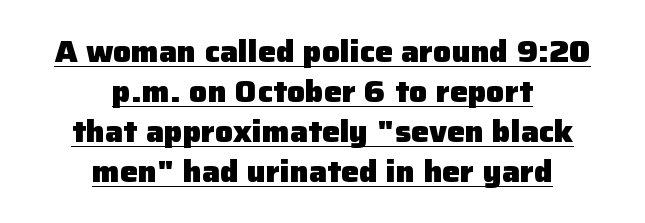
{"serif": "no", "italic": "no", "bold": "yes", "weight": "heavy", "width": "normal", "stroke_contrast": "low", "x_height": "medium", "monospaced": "no", "underline": "yes", "align": "center", "line_spacing": "normal", "line_spacing_ratio": 1.33, "letter_spacing": "normal", "letter_spacing_em": 0.0, "glyph_px": 30}
